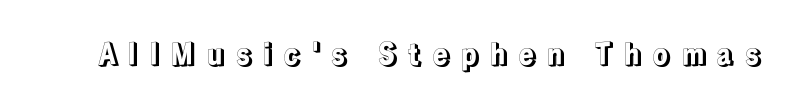
The image shows 29 px text type, upright; set unusually wide letter spacing (+0.36 em), not underlined; a medium x-height.
